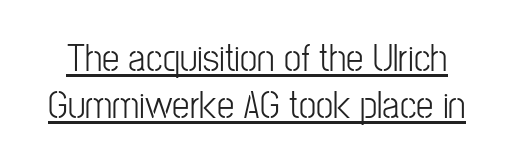
{"serif": "no", "italic": "no", "bold": "no", "weight": "light", "width": "condensed", "stroke_contrast": "low", "x_height": "medium", "monospaced": "no", "underline": "yes", "line_spacing_ratio": 1.2, "letter_spacing": "normal", "letter_spacing_em": 0.0, "glyph_px": 39}
